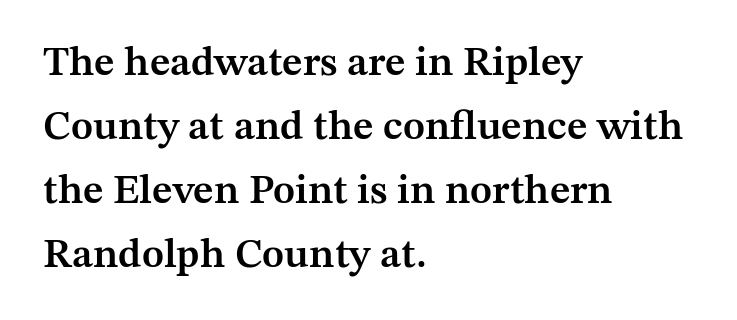
{"serif": "yes", "italic": "no", "bold": "semi", "weight": "semibold", "width": "normal", "stroke_contrast": "medium", "x_height": "medium", "monospaced": "no", "underline": "no", "align": "left", "line_spacing": "normal", "line_spacing_ratio": 1.56, "letter_spacing": "normal", "letter_spacing_em": 0.0, "glyph_px": 41}
